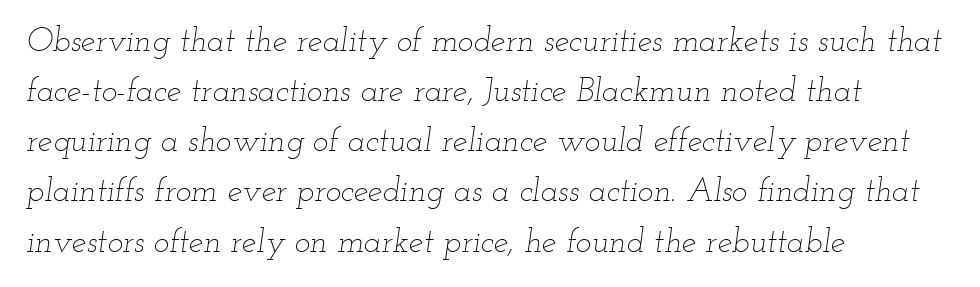
Q: Is the text bold? A: No.
Q: Is the text italic (slanted)? A: Yes, it leans right by about 12 degrees.
Q: Is the text underlined? A: No.
Q: How is the paragraph aligned? A: Left-aligned.
Q: Is the spacing between letters normal or unusually wide? A: Normal.
Q: Is the spacing between lines tight, normal or loose? A: Normal.
Q: Width (condensed, normal, or wide)? A: Wide.
Q: Stroke contrast? A: Low.
Q: x-height? A: Small.
Q: Monospaced? A: No.
